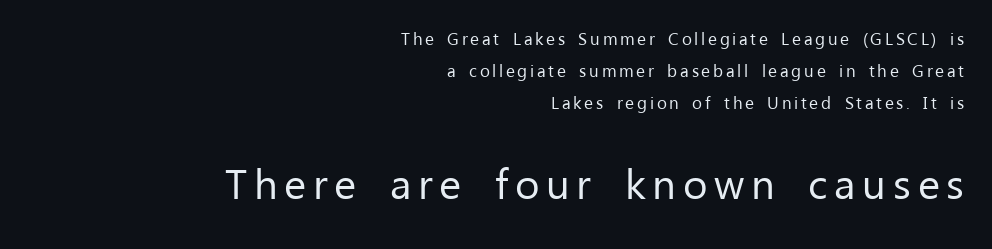
The rendering uses natural spacing where letterforms have individual widths. When letters stand straight like this, we call the style roman or upright. The more generous point size was reserved for the lower chunk. The font is comparable to plain body text, perhaps lighter.
